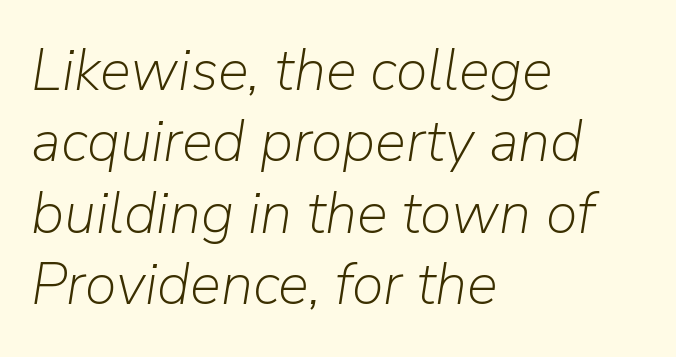
Is the letter spacing exaggerated? No — it looks like the ordinary default. A classic flush-left, rag-right setting is used for this passage. The letterforms sit at book weight or below. The face used here is proportionally spaced, like ordinary book or web type. The baseline area is clear. This sample uses an oblique cut, with every glyph tilted off the vertical.
